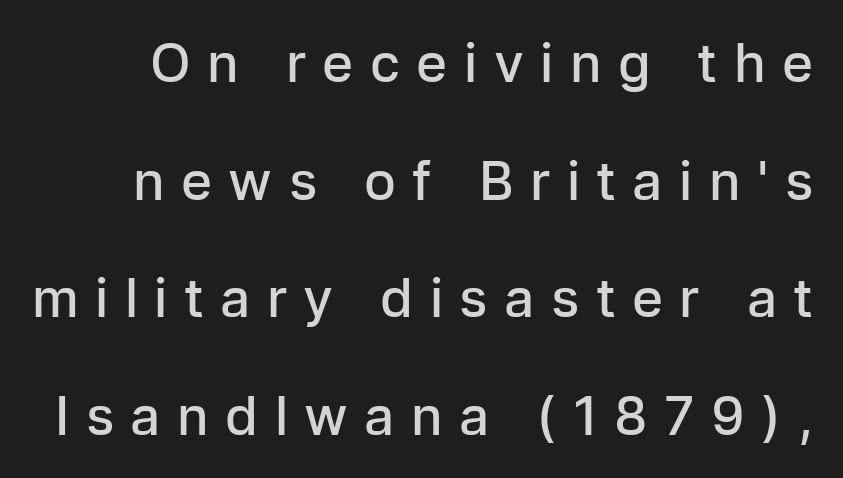
The image shows 53 px semibold sans-serif type, upright; set loose line spacing (2.22x), unusually wide letter spacing (+0.31 em), not underlined; low stroke contrast and a medium x-height.
